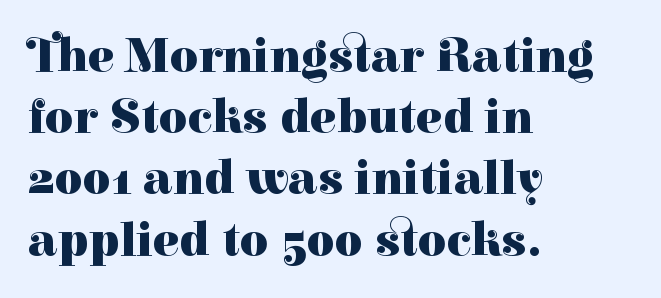
{"serif": "yes", "italic": "no", "bold": "yes", "weight": "heavy", "width": "normal", "stroke_contrast": "high", "x_height": "medium", "monospaced": "no", "underline": "no", "align": "left", "line_spacing": "normal", "line_spacing_ratio": 1.25, "letter_spacing": "normal", "letter_spacing_em": 0.0, "glyph_px": 49}
